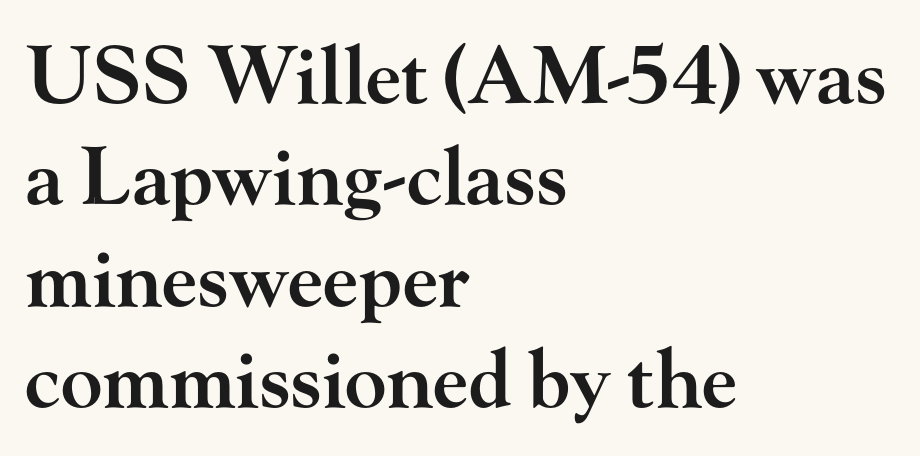
Honestly, there is no underline to notice here at all. Notice the strokes are somewhat thickened but not fully heavy: this is a semibold. In terms of leading, this rendering sits right in the middle. The passage shown is typed in a proportional face where columns would drift. Font category for this specimen: serif.
